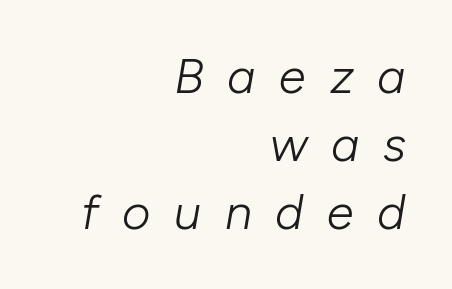
The image shows 49 px light type, italic (leaning right); set right-aligned, normal line spacing (1.39x), unusually wide letter spacing (+0.48 em), not underlined; low stroke contrast and a medium x-height.
